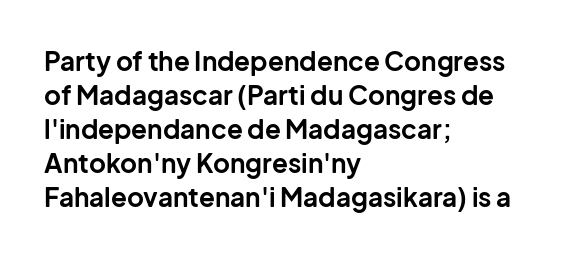
Typeset ragged right — the left edge is the straight one. Words float on clear page, feet unadorned. Vertically, the passage feels balanced, rows spaced as you'd expect. This sample uses plain, unmodified letter spacing. Summary of weight: heavy, a full bold. Characters remain perfectly vertical along every line.
